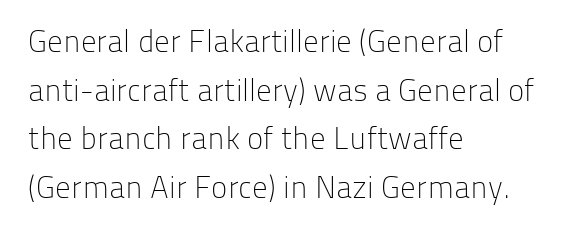
The image shows 31 px light sans-serif type, upright; set left-aligned, normal line spacing (1.57x), normal letter spacing, not underlined; low stroke contrast and a medium x-height.
